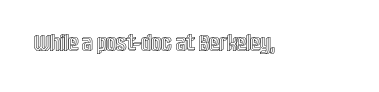
{"italic": "no", "underline": "no", "letter_spacing": "normal", "letter_spacing_em": 0.0, "glyph_px": 23}
